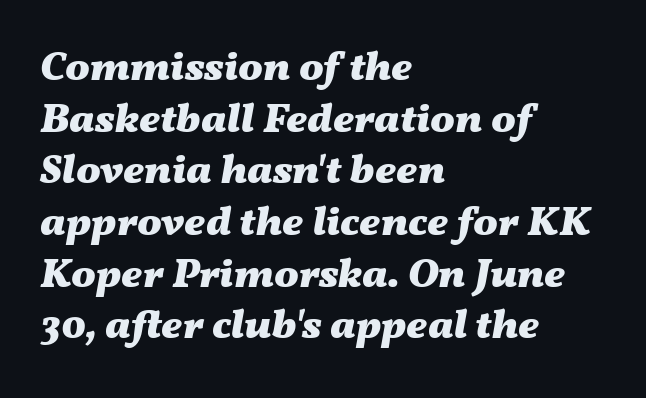
Q: Is the text bold? A: Yes.
Q: Is the text italic (slanted)? A: Yes, it leans right by about 11 degrees.
Q: Is the text underlined? A: No.
Q: How is the paragraph aligned? A: Left-aligned.
Q: Is the spacing between letters normal or unusually wide? A: Normal.
Q: Is the spacing between lines tight, normal or loose? A: Normal.
Q: Width (condensed, normal, or wide)? A: Wide.
Q: Stroke contrast? A: Medium.
Q: x-height? A: Medium.
Q: Monospaced? A: No.
